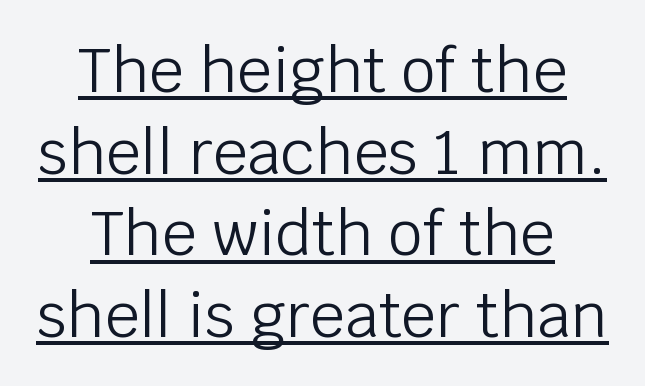
Q: Is the text bold? A: No.
Q: Is the text italic (slanted)? A: No, it is upright.
Q: Is the typeface a serif or a sans-serif typeface? A: Sans-serif.
Q: Is the text underlined? A: Yes.
Q: How is the paragraph aligned? A: Centered.
Q: Is the spacing between letters normal or unusually wide? A: Normal.
Q: Is the spacing between lines tight, normal or loose? A: Normal.
Q: Width (condensed, normal, or wide)? A: Normal.
Q: Stroke contrast? A: Low.
Q: x-height? A: Large.
Q: Monospaced? A: No.
